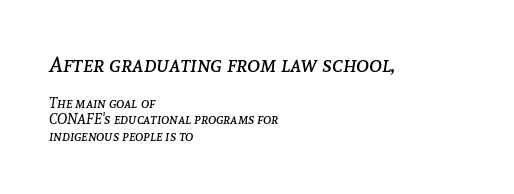
{"italic": "yes", "lean": "right", "slant_degrees": 8, "bold": "no", "underline": "no", "align": "left", "line_spacing_ratio": 1.18, "letter_spacing": "normal", "letter_spacing_em": 0.0, "larger_block": "first", "size_ratio": 1.57, "glyph_px": 22}
